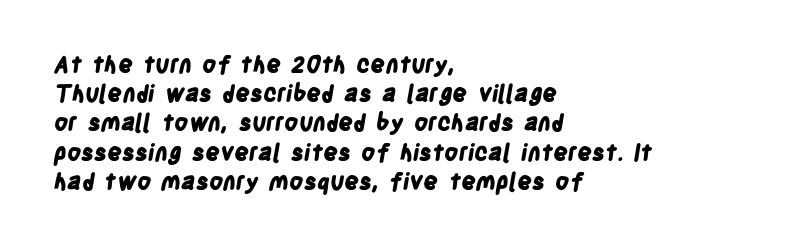
The image shows 23 px bold type; set left-aligned, normal line spacing (1.27x), normal letter spacing, not underlined.
